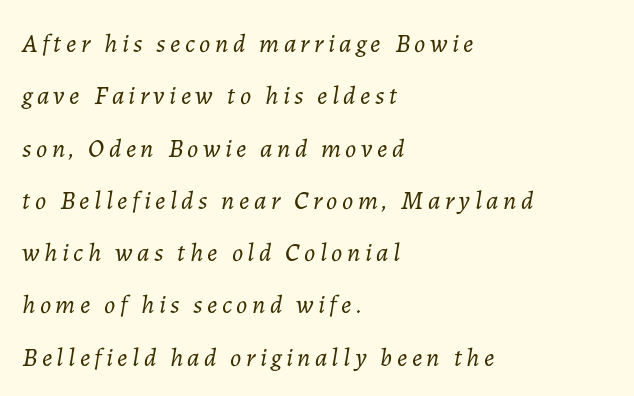
Q: Is the text bold? A: No.
Q: Is the text italic (slanted)? A: Yes, it leans right by about 7 degrees.
Q: Is the text underlined? A: No.
Q: How is the paragraph aligned? A: Left-aligned.
Q: Is the spacing between lines tight, normal or loose? A: Loose.
